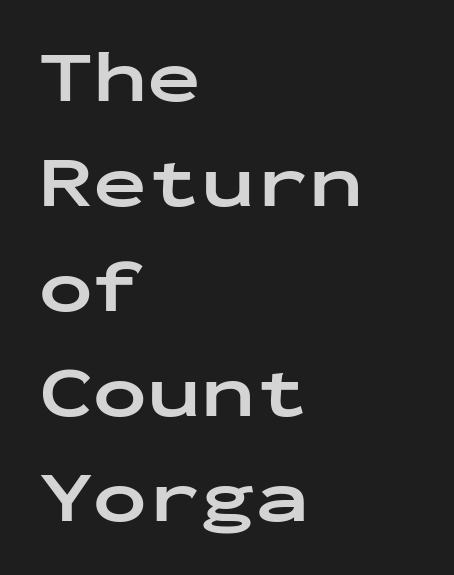
{"serif": "no", "italic": "no", "bold": "yes", "weight": "bold", "width": "wide", "stroke_contrast": "low", "x_height": "medium", "monospaced": "yes", "underline": "no", "align": "left", "line_spacing": "normal", "line_spacing_ratio": 1.46, "letter_spacing": "normal", "letter_spacing_em": 0.0, "glyph_px": 72}
